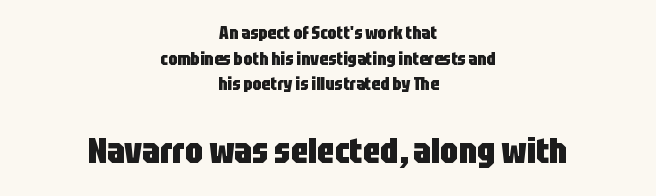
Q: Is the text bold? A: Yes.
Q: Is the text italic (slanted)? A: No, it is upright.
Q: Is the typeface a serif or a sans-serif typeface? A: Sans-serif.
Q: Is the text underlined? A: No.
Q: How is the paragraph aligned? A: Centered.
Q: Is the spacing between letters normal or unusually wide? A: Normal.
Q: Is the spacing between lines tight, normal or loose? A: Normal.
Q: Which block of text is set in a larger size, the first (top) or the second (bottom)? A: The second (bottom) one.
Q: Width (condensed, normal, or wide)? A: Condensed.
Q: Stroke contrast? A: Low.
Q: x-height? A: Large.
Q: Monospaced? A: No.
